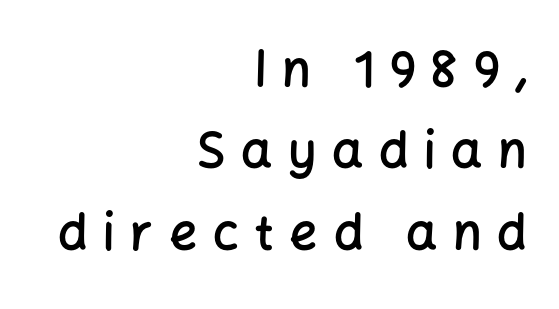
Display-style spreading of the glyphs; the letterfit is very open. Each row of text sits above clean, open space. Here the designer chose a conventional face with non-uniform glyph widths. Notice how the stems are strictly vertical — no italics here. Leading: standard. The letters carry no serifs — their stems end cleanly without finishing strokes.
